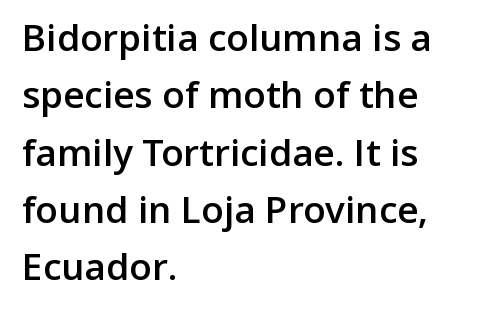
Q: Is the text bold? A: Semi-bold.
Q: Is the text italic (slanted)? A: No, it is upright.
Q: Is the typeface a serif or a sans-serif typeface? A: Sans-serif.
Q: Is the text underlined? A: No.
Q: How is the paragraph aligned? A: Left-aligned.
Q: Is the spacing between letters normal or unusually wide? A: Normal.
Q: Is the spacing between lines tight, normal or loose? A: Normal.
Q: Width (condensed, normal, or wide)? A: Normal.
Q: Stroke contrast? A: Low.
Q: x-height? A: Medium.
Q: Monospaced? A: No.
